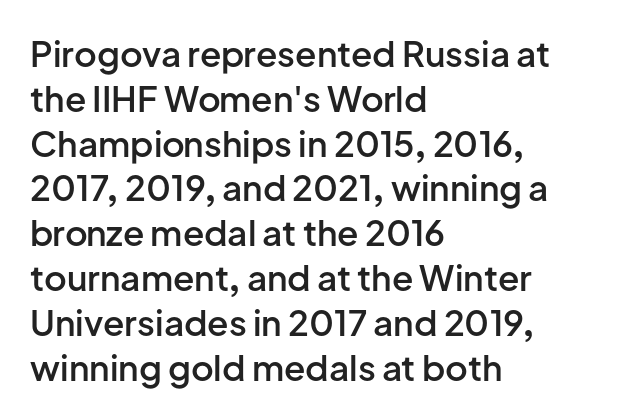
The image shows 35 px semibold sans-serif type, upright; set left-aligned, normal line spacing (1.28x), normal letter spacing, not underlined; low stroke contrast and a medium x-height.
